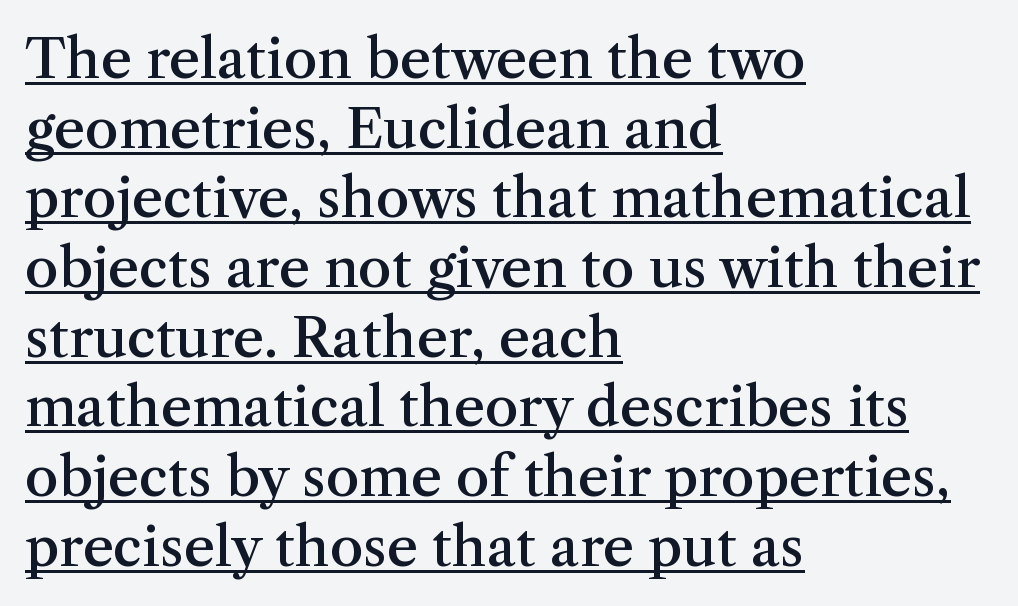
Q: Is the text bold? A: Semi-bold.
Q: Is the text italic (slanted)? A: No, it is upright.
Q: Is the typeface a serif or a sans-serif typeface? A: Serif.
Q: Is the text underlined? A: Yes.
Q: How is the paragraph aligned? A: Left-aligned.
Q: Is the spacing between letters normal or unusually wide? A: Normal.
Q: Is the spacing between lines tight, normal or loose? A: Normal.
Q: Width (condensed, normal, or wide)? A: Normal.
Q: Stroke contrast? A: Medium.
Q: x-height? A: Medium.
Q: Monospaced? A: No.
